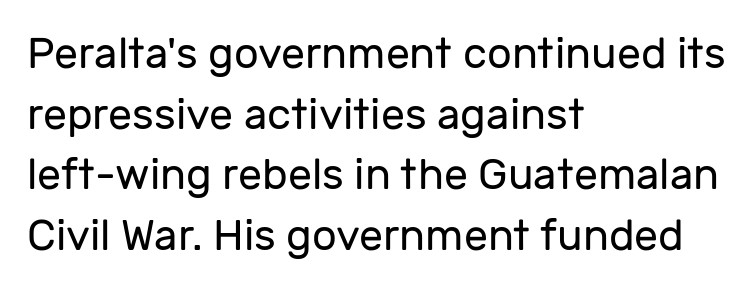
{"serif": "no", "italic": "no", "bold": "no", "weight": "regular", "width": "normal", "stroke_contrast": "low", "x_height": "medium", "monospaced": "no", "underline": "no", "align": "left", "line_spacing": "normal", "line_spacing_ratio": 1.41, "letter_spacing": "normal", "letter_spacing_em": 0.0, "glyph_px": 43}
